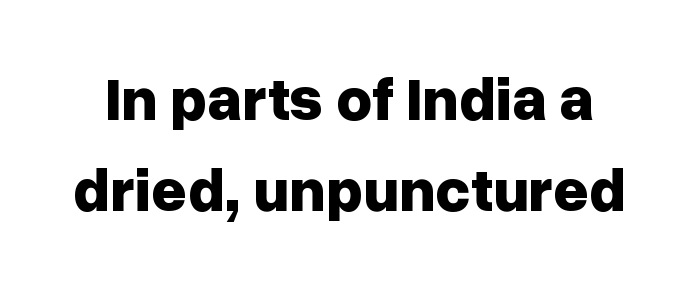
Is this a sans? Yes — the strokes have no serifs. Rows of type keep a routine distance in the vertical direction. The words here are not underlined. Note the varied advance widths — an 'i' is clearly narrower than an 'm'. The typography opts for an upright posture over an oblique one.
